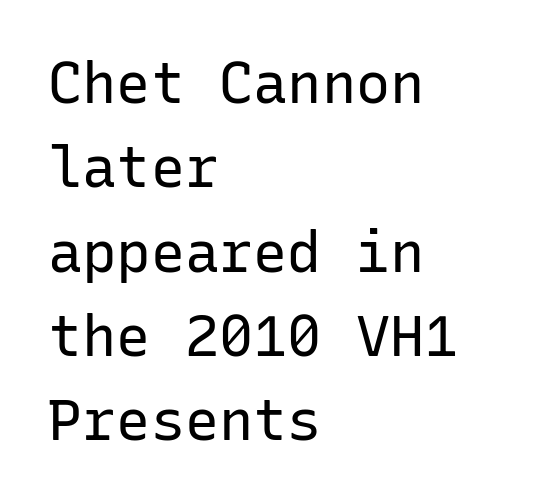
{"serif": "no", "italic": "no", "bold": "no", "weight": "regular", "width": "normal", "stroke_contrast": "low", "x_height": "medium", "monospaced": "yes", "underline": "no", "align": "left", "line_spacing": "normal", "line_spacing_ratio": 1.48, "letter_spacing": "normal", "letter_spacing_em": 0.0, "glyph_px": 57}
